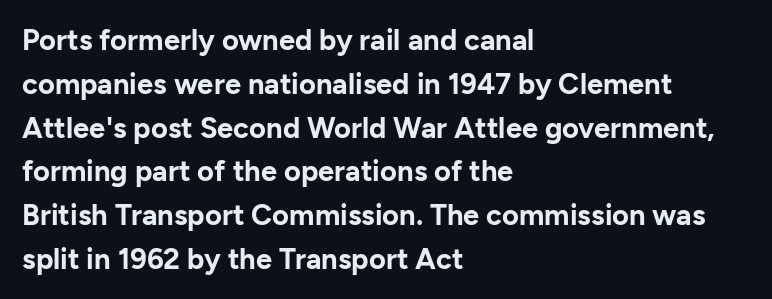
Q: Is the text bold? A: Yes.
Q: Is the text italic (slanted)? A: No, it is upright.
Q: Is the typeface a serif or a sans-serif typeface? A: Sans-serif.
Q: Is the text underlined? A: No.
Q: How is the paragraph aligned? A: Left-aligned.
Q: Is the spacing between letters normal or unusually wide? A: Normal.
Q: Is the spacing between lines tight, normal or loose? A: Normal.
Q: Width (condensed, normal, or wide)? A: Normal.
Q: Stroke contrast? A: Low.
Q: x-height? A: Medium.
Q: Monospaced? A: No.
